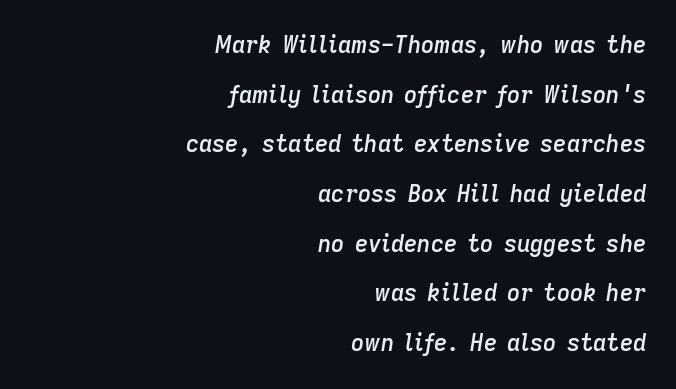
The image shows 23 px text type, italic (leaning right); set right-aligned, loose line spacing (2.16x), normal letter spacing, not underlined.
